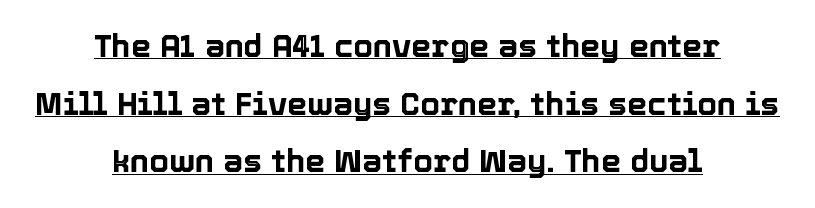
Q: Is the text italic (slanted)? A: No, it is upright.
Q: Is the text underlined? A: Yes.
Q: How is the paragraph aligned? A: Centered.
Q: Is the spacing between letters normal or unusually wide? A: Normal.
Q: Width (condensed, normal, or wide)? A: Normal.
Q: x-height? A: Medium.
Q: Monospaced? A: No.
